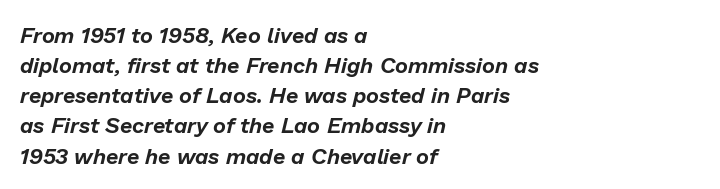
{"italic": "yes", "lean": "right", "slant_degrees": 13, "underline": "no", "align": "left", "line_spacing": "normal", "line_spacing_ratio": 1.37, "letter_spacing": "normal", "letter_spacing_em": 0.0, "glyph_px": 22}
